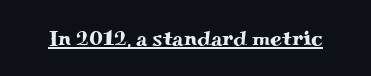
The image shows 21 px text type, upright; set normal letter spacing, underlined.
